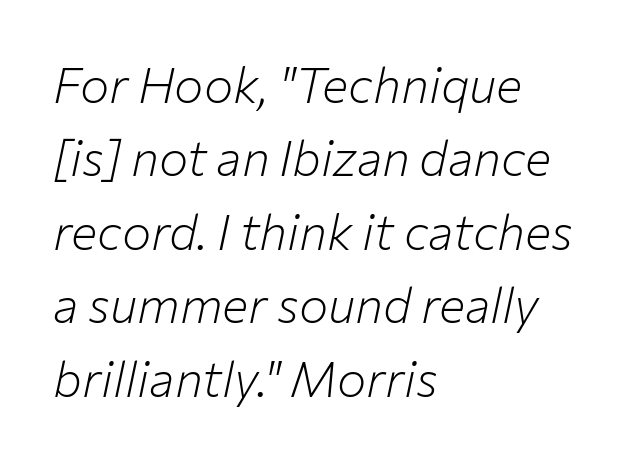
{"italic": "yes", "lean": "right", "slant_degrees": 12, "bold": "no", "weight": "light", "width": "normal", "stroke_contrast": "low", "x_height": "medium", "monospaced": "no", "underline": "no", "align": "left", "line_spacing": "normal", "line_spacing_ratio": 1.5, "letter_spacing": "normal", "letter_spacing_em": 0.0, "glyph_px": 49}
